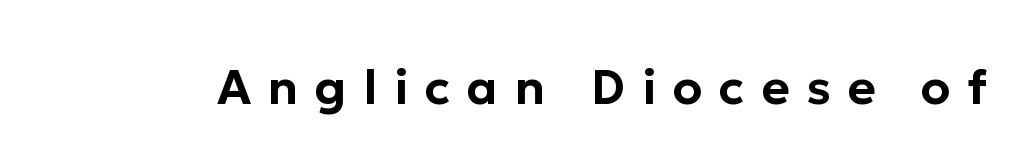
Plain, unruled lines of type. You can tell it's not italic because the verticals are truly vertical. I'd call this a sans setting — the letters go barefoot. The face used here is rendered with a markedly widened letterfit.
